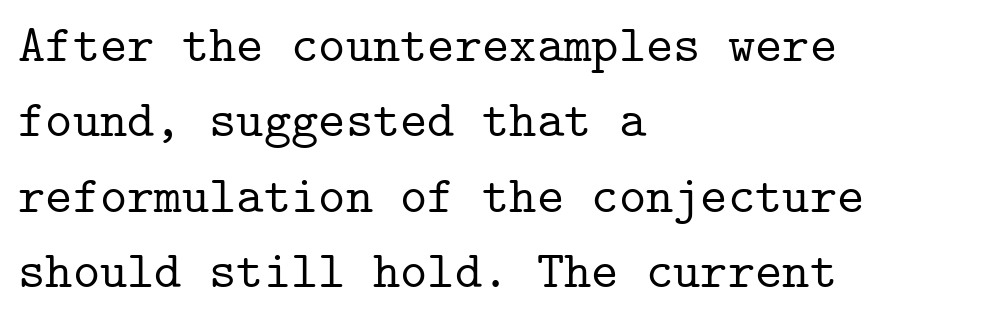
{"serif": "yes", "italic": "no", "width": "normal", "stroke_contrast": "low", "x_height": "medium", "monospaced": "yes", "underline": "no", "align": "left", "line_spacing": "normal", "line_spacing_ratio": 1.45, "letter_spacing": "normal", "letter_spacing_em": 0.0, "glyph_px": 52}
